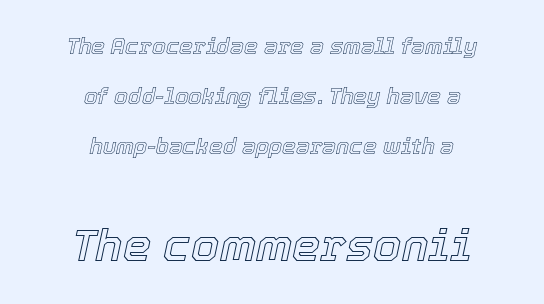
Is the lower block the larger one? Yes — the lower block carries the bigger type. You could not count columns in this text — the font is proportionally spaced. The rendering applies a slant to the glyphs. This rendering features lettering with no underline. Spacing between characters is what you'd get straight out of the box. Casual observation: everything's sitting right in the middle.
